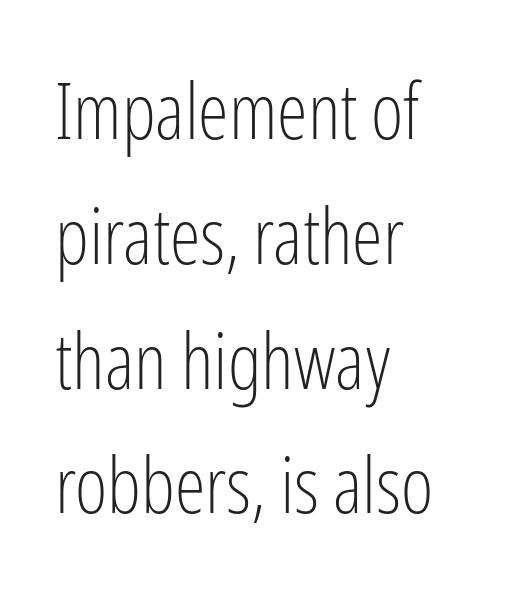
Q: Is the text bold? A: No.
Q: Is the text italic (slanted)? A: No, it is upright.
Q: Is the typeface a serif or a sans-serif typeface? A: Sans-serif.
Q: Is the text underlined? A: No.
Q: How is the paragraph aligned? A: Left-aligned.
Q: Is the spacing between letters normal or unusually wide? A: Normal.
Q: Is the spacing between lines tight, normal or loose? A: Normal.
Q: Width (condensed, normal, or wide)? A: Condensed.
Q: Stroke contrast? A: Low.
Q: x-height? A: Medium.
Q: Monospaced? A: No.
